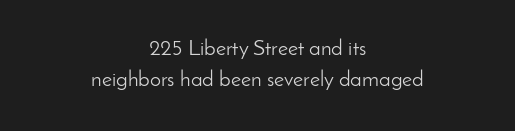
Every row of glyphs is offset so its center matches the block's center. Every stem runs plumb, perpendicular to the baseline. Each word holds together tightly as a unit, with standard inter-letter gaps. Letters rest on an invisible, unmarked baseline. Heft: none added — not bold.
